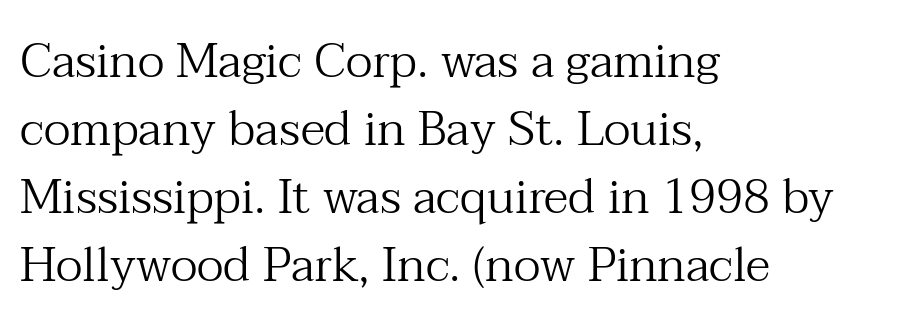
Check under the words: just untouched page. The letters stand straight up with perfectly vertical stems. Serifs: yes, visible at the terminals of the letterforms. Regarding leading, the lines here are spaced in the standard way. Think standard paragraph weight, or any step lighter than that. Horizontally, the lines are justified to the leading edge only.
